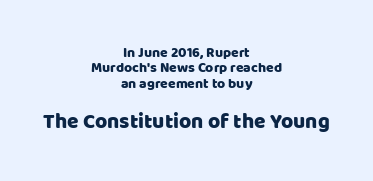
The lines in this sample share a center point and differ in where they start and stop. Upright lettering throughout. Compared with typical body copy, the letter spacing here is the same. The line-height multiplier appears low, near solid setting.
